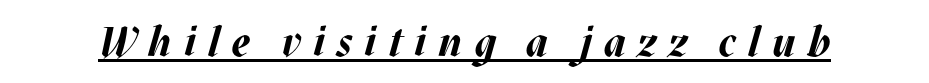
{"italic": "yes", "lean": "right", "slant_degrees": 17, "bold": "yes", "weight": "bold", "width": "normal", "stroke_contrast": "medium", "x_height": "large", "monospaced": "no", "underline": "yes", "letter_spacing": "wide", "letter_spacing_em": 0.29, "glyph_px": 41}
